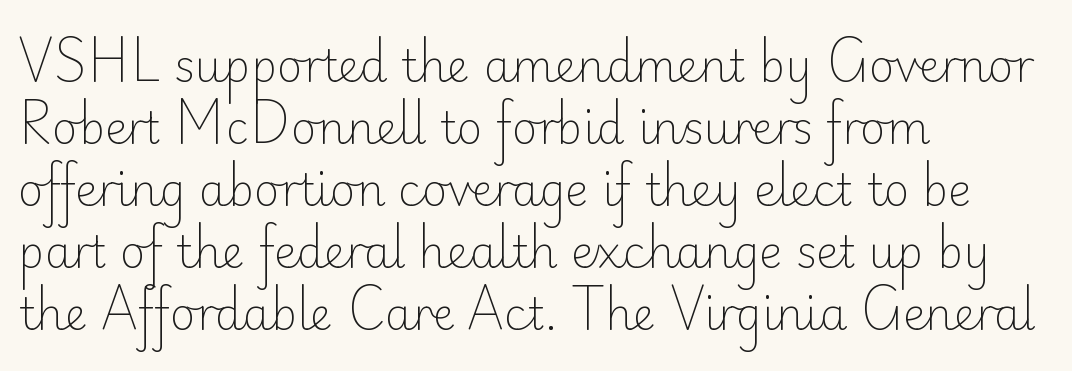
Examine the stroke ends and you'll find no serifs. Is this a fixed-width face? No — the glyphs have proportional, varying widths. You can tell it's not italic because the verticals are truly vertical. This is not heavy type; no bold has been used. Each word holds together tightly as a unit, with standard inter-letter gaps.
